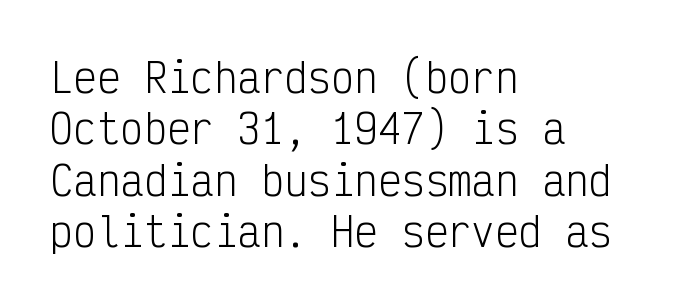
The image shows 39 px light, condensed sans-serif type, upright, monospaced; set left-aligned, normal line spacing (1.32x), normal letter spacing, not underlined; low stroke contrast and a medium x-height.
